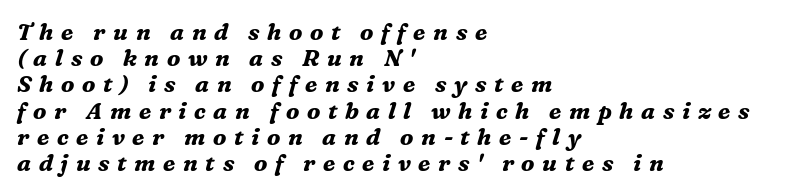
The image shows 23 px bold type, italic (leaning right); set left-aligned, tight line spacing (1.14x), unusually wide letter spacing (+0.33 em), not underlined.
